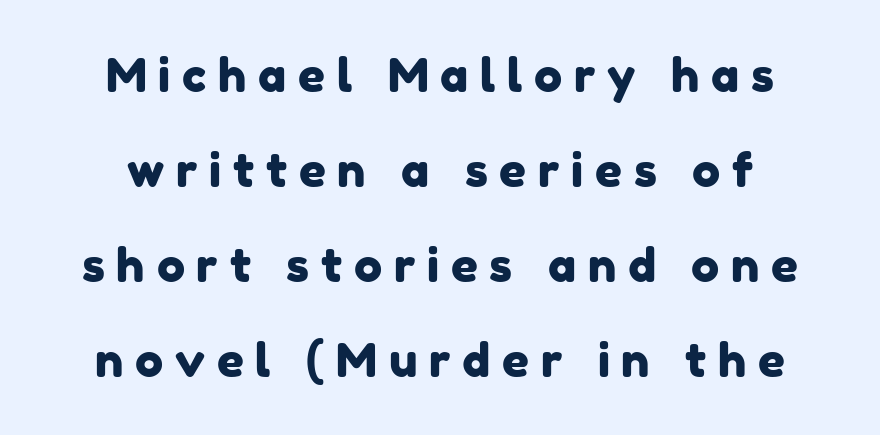
The image shows 47 px sans-serif type; set centered, loose line spacing (2.02x), unusually wide letter spacing (+0.25 em), not underlined; low stroke contrast and a medium x-height.
